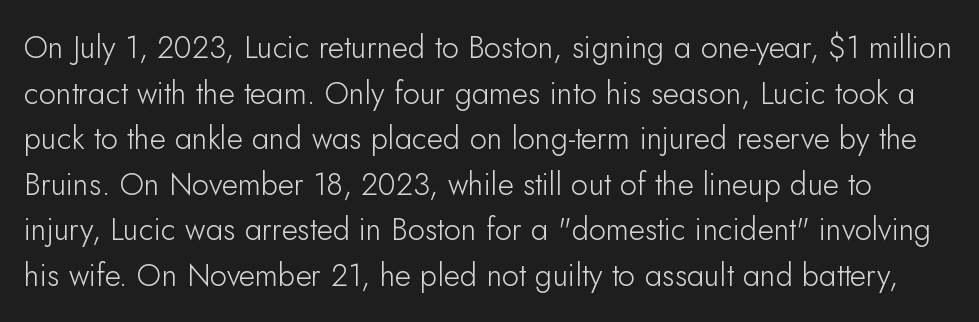
Q: Is the text bold? A: No.
Q: Is the text italic (slanted)? A: No, it is upright.
Q: Is the typeface a serif or a sans-serif typeface? A: Sans-serif.
Q: Is the text underlined? A: No.
Q: Is the spacing between letters normal or unusually wide? A: Normal.
Q: Is the spacing between lines tight, normal or loose? A: Normal.
Q: Width (condensed, normal, or wide)? A: Normal.
Q: Stroke contrast? A: Low.
Q: x-height? A: Small.
Q: Monospaced? A: No.
